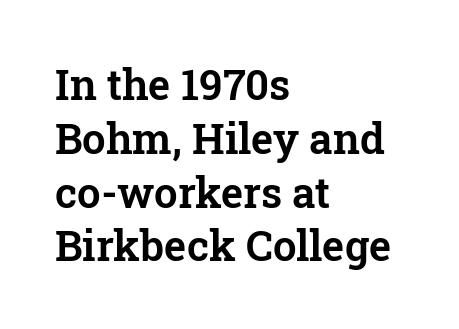
The image shows 42 px serif type, upright; set left-aligned, normal line spacing (1.28x), normal letter spacing, not underlined; low stroke contrast and a medium x-height.
